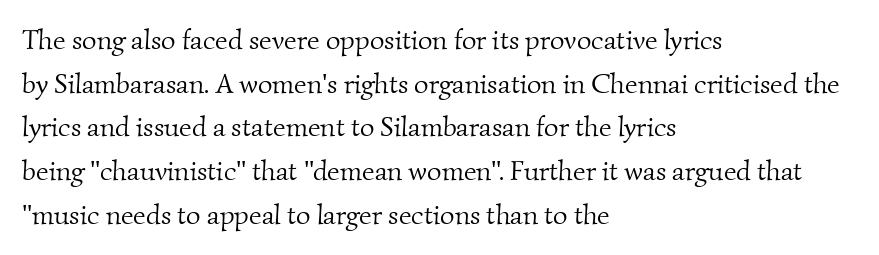
Q: Is the text bold? A: No.
Q: Is the typeface a serif or a sans-serif typeface? A: Serif.
Q: Is the text underlined? A: No.
Q: How is the paragraph aligned? A: Left-aligned.
Q: Is the spacing between letters normal or unusually wide? A: Normal.
Q: Is the spacing between lines tight, normal or loose? A: Normal.
Q: Width (condensed, normal, or wide)? A: Normal.
Q: Stroke contrast? A: Medium.
Q: x-height? A: Small.
Q: Monospaced? A: No.
